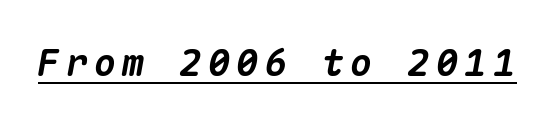
The image shows 37 px heavy type, italic (leaning right), monospaced; set underlined; medium stroke contrast and a medium x-height.
